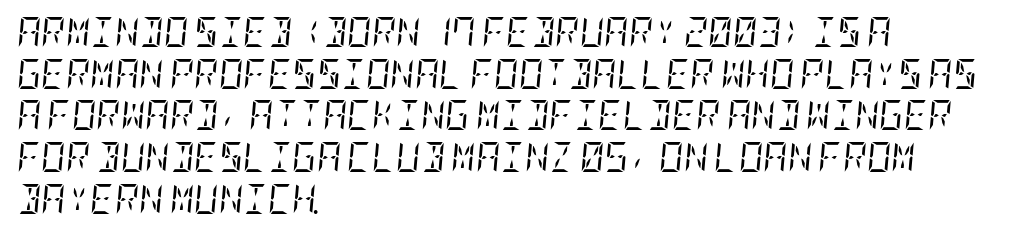
Successive baselines arrive at the customary interval. Stroke mass is kept to a normal reading level or below. Notice how the passage keeps a crisp vertical edge on the left only. Beneath every word, the page is bare.
